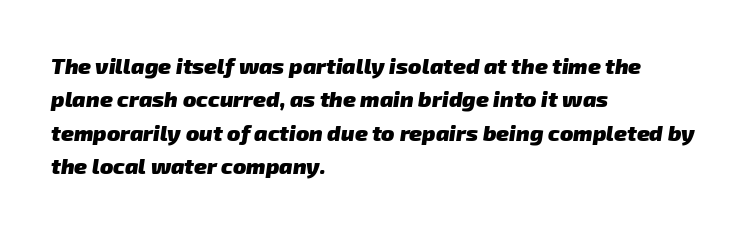
Caption: multi-line text, flush left, ragged right. A clean baseline with only descenders dipping below it. Inter-character spacing is left at the font's built-in metrics. Set as a true bold cut, around the 700 mark. The designer left line spacing at the default.
